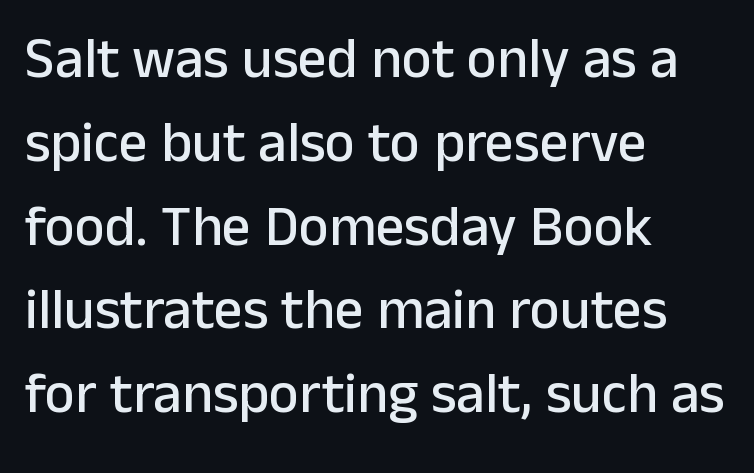
{"serif": "no", "italic": "no", "width": "normal", "stroke_contrast": "low", "x_height": "medium", "monospaced": "no", "underline": "no", "align": "left", "line_spacing": "normal", "line_spacing_ratio": 1.47, "letter_spacing": "normal", "letter_spacing_em": 0.0, "glyph_px": 57}
